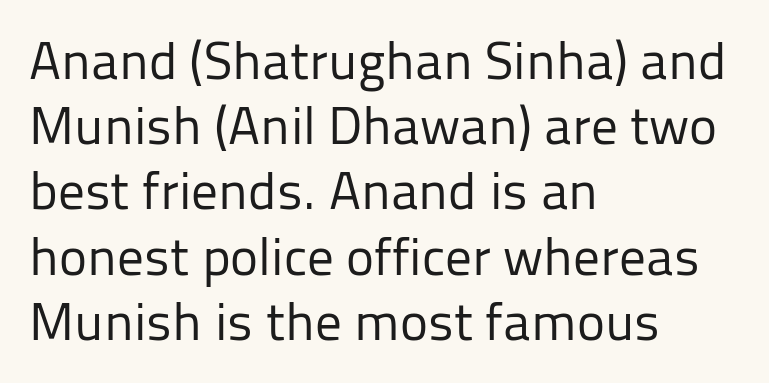
{"serif": "no", "italic": "no", "bold": "no", "weight": "regular", "width": "normal", "stroke_contrast": "low", "x_height": "medium", "monospaced": "no", "underline": "no", "align": "left", "line_spacing_ratio": 1.23, "letter_spacing": "normal", "letter_spacing_em": 0.0, "glyph_px": 53}
